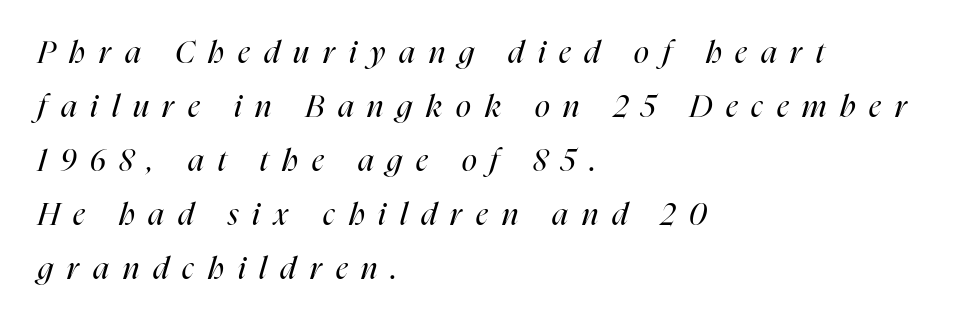
Q: Is the text bold? A: No.
Q: Is the text italic (slanted)? A: Yes, it leans right by about 16 degrees.
Q: Is the text underlined? A: No.
Q: How is the paragraph aligned? A: Left-aligned.
Q: Is the spacing between letters normal or unusually wide? A: Unusually wide.
Q: Width (condensed, normal, or wide)? A: Condensed.
Q: Stroke contrast? A: High.
Q: x-height? A: Medium.
Q: Monospaced? A: No.
